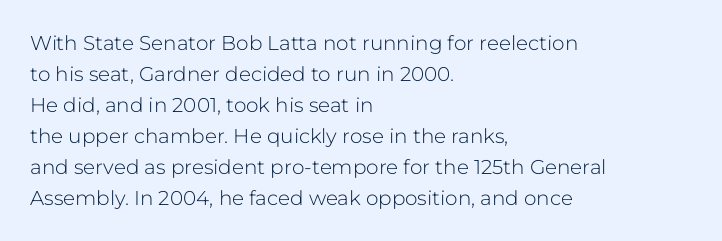
{"italic": "no", "bold": "no", "underline": "no", "align": "left", "line_spacing": "normal", "line_spacing_ratio": 1.55, "letter_spacing": "normal", "letter_spacing_em": 0.0, "glyph_px": 20}
